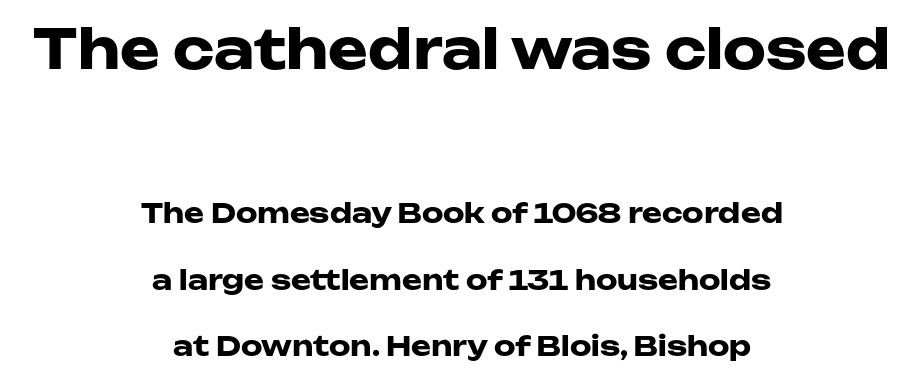
Q: Is the text bold? A: Yes.
Q: Is the text italic (slanted)? A: No, it is upright.
Q: Is the typeface a serif or a sans-serif typeface? A: Sans-serif.
Q: Is the text underlined? A: No.
Q: How is the paragraph aligned? A: Centered.
Q: Is the spacing between letters normal or unusually wide? A: Normal.
Q: Is the spacing between lines tight, normal or loose? A: Loose.
Q: Which block of text is set in a larger size, the first (top) or the second (bottom)? A: The first (top) one.
Q: Width (condensed, normal, or wide)? A: Wide.
Q: Stroke contrast? A: Low.
Q: x-height? A: Medium.
Q: Monospaced? A: No.
